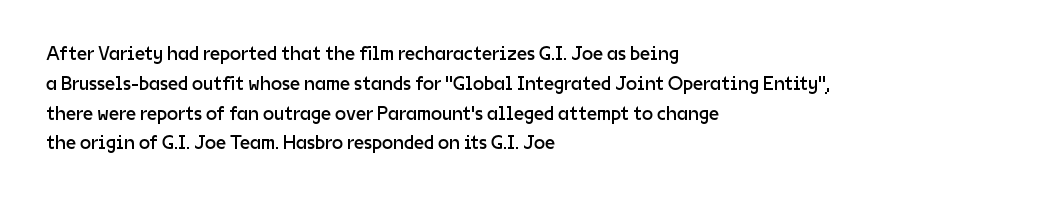
The image shows 20 px text type, upright; set left-aligned, normal line spacing (1.49x), normal letter spacing, not underlined.
